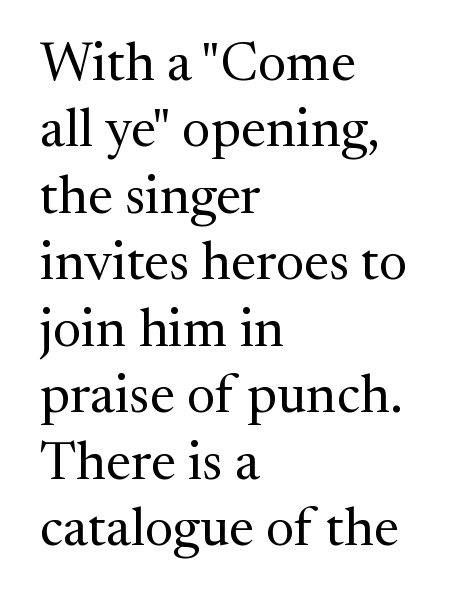
{"serif": "yes", "italic": "no", "bold": "no", "weight": "regular", "width": "normal", "stroke_contrast": "medium", "x_height": "medium", "monospaced": "no", "underline": "no", "align": "left", "line_spacing_ratio": 1.23, "letter_spacing": "normal", "letter_spacing_em": 0.0, "glyph_px": 54}
